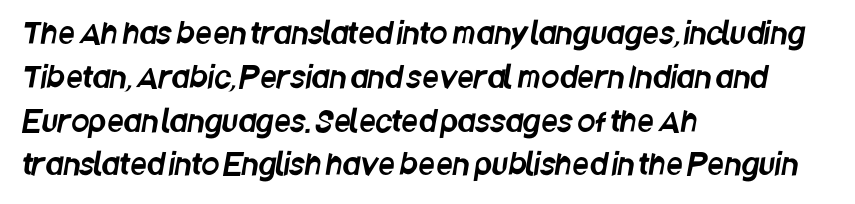
{"serif": "no", "width": "condensed", "stroke_contrast": "low", "x_height": "large", "monospaced": "no", "underline": "no", "align": "left", "line_spacing": "normal", "line_spacing_ratio": 1.51, "letter_spacing": "normal", "letter_spacing_em": 0.0, "glyph_px": 29}
